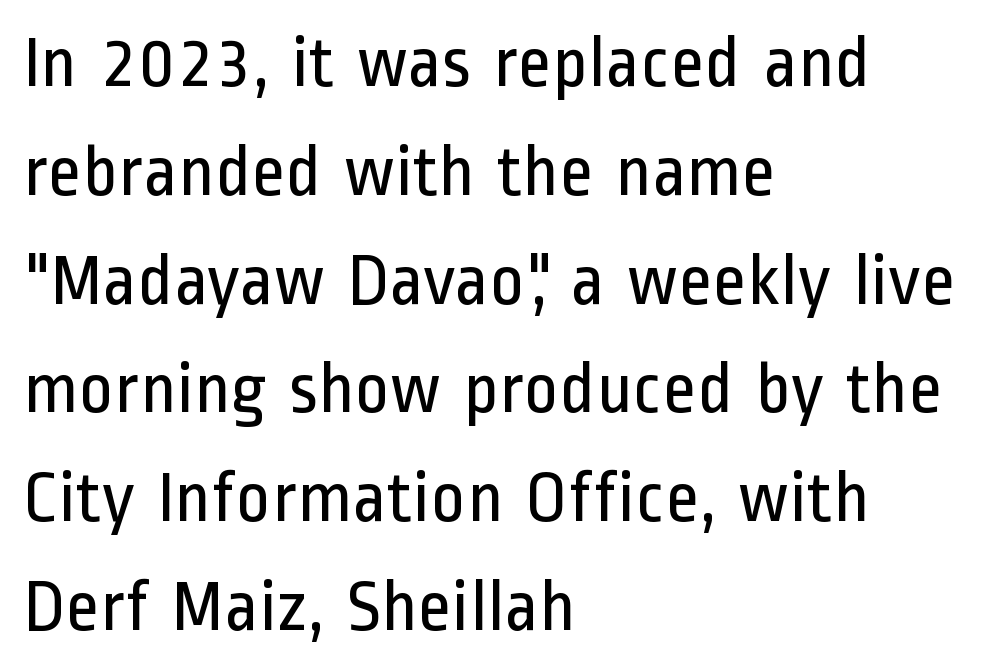
Q: Is the text bold? A: No.
Q: Is the text italic (slanted)? A: No, it is upright.
Q: Is the typeface a serif or a sans-serif typeface? A: Sans-serif.
Q: Is the text underlined? A: No.
Q: How is the paragraph aligned? A: Left-aligned.
Q: Is the spacing between letters normal or unusually wide? A: Normal.
Q: Is the spacing between lines tight, normal or loose? A: Normal.
Q: Width (condensed, normal, or wide)? A: Condensed.
Q: Stroke contrast? A: Low.
Q: x-height? A: Medium.
Q: Monospaced? A: No.
